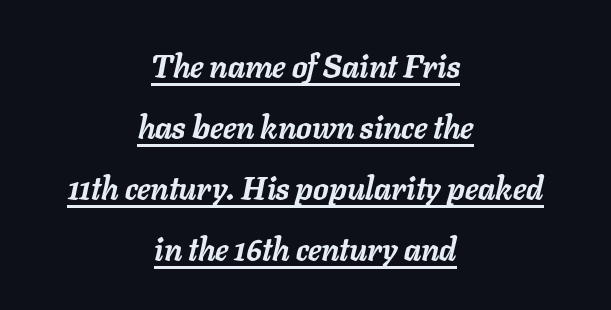
Emphasis by weight is at full strength: bold. This rendering features underlined lettering. Each letter keeps its own natural width here, so spacing adapts to shape. Alignment: centered. Is there much room between lines? Yes — plenty of vertical air separates them.
